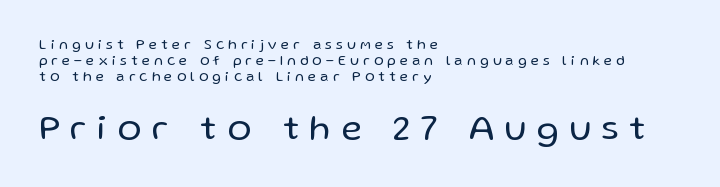
Font category for this specimen: sans-serif. Note the varied advance widths — an 'i' is clearly narrower than an 'm'. The tracking reads as deliberately expanded to a designer's eye. Casual observation: everything's shoved over to the left. Check the space under the baseline: it is left empty. Which of the two is more prominent by size? The second, at the bottom.
